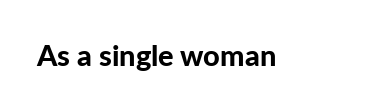
{"serif": "no", "italic": "no", "bold": "yes", "weight": "bold", "width": "normal", "stroke_contrast": "low", "x_height": "medium", "monospaced": "no", "underline": "no", "letter_spacing": "normal", "letter_spacing_em": 0.0, "glyph_px": 29}
